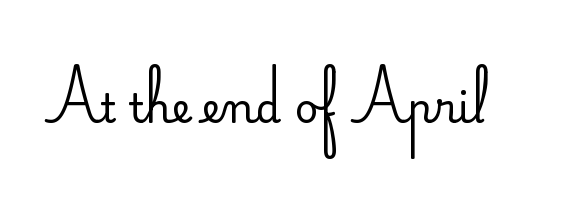
Nobody drew a line under any word here. Proportional: the letters do not fall into vertical columns. Ascenders rise straight up at ninety degrees. The line texture is even and compact thanks to regular tracking. A typesetter would label this face a sans.
